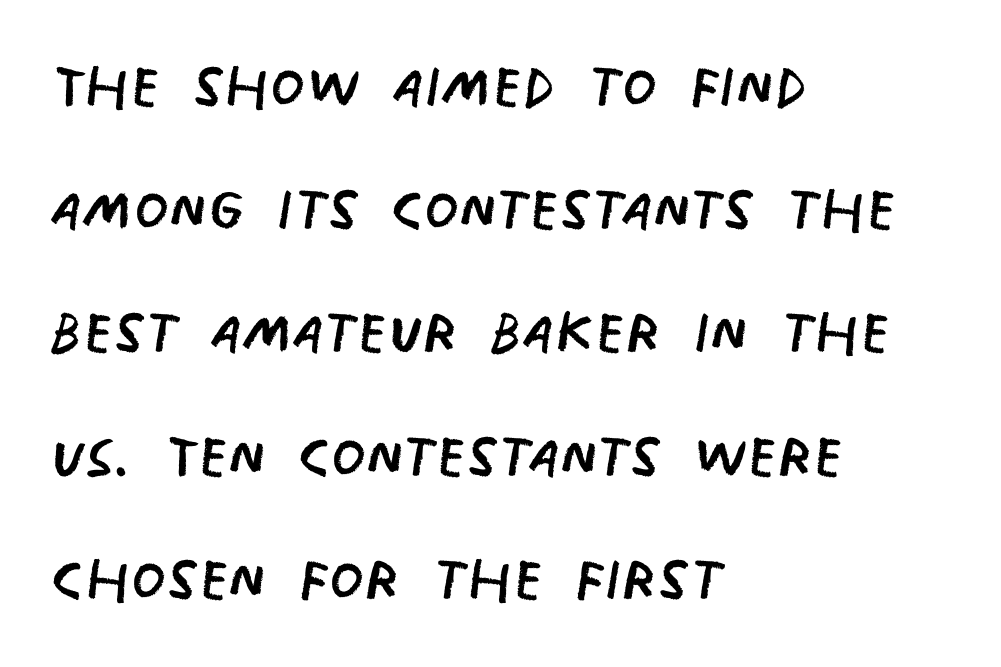
Q: Is the text bold? A: No.
Q: Is the typeface a serif or a sans-serif typeface? A: Sans-serif.
Q: Is the text underlined? A: No.
Q: How is the paragraph aligned? A: Left-aligned.
Q: Is the spacing between letters normal or unusually wide? A: Normal.
Q: Is the spacing between lines tight, normal or loose? A: Normal.
Q: Width (condensed, normal, or wide)? A: Condensed.
Q: Stroke contrast? A: Low.
Q: x-height? A: Large.
Q: Monospaced? A: No.
